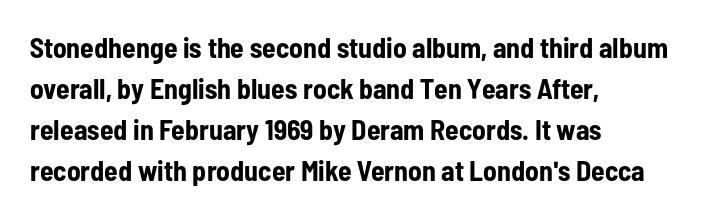
{"serif": "no", "italic": "no", "bold": "yes", "weight": "bold", "width": "condensed", "stroke_contrast": "low", "x_height": "medium", "monospaced": "no", "underline": "no", "align": "left", "line_spacing": "normal", "line_spacing_ratio": 1.47, "letter_spacing": "normal", "letter_spacing_em": 0.0, "glyph_px": 28}
